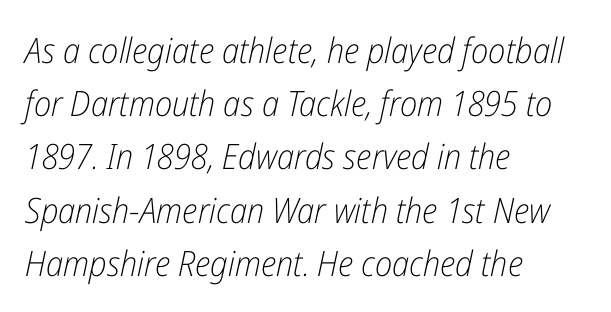
The image shows 35 px light, condensed type, italic (leaning right); set left-aligned, normal line spacing (1.52x), normal letter spacing, not underlined; low stroke contrast and a medium x-height.
